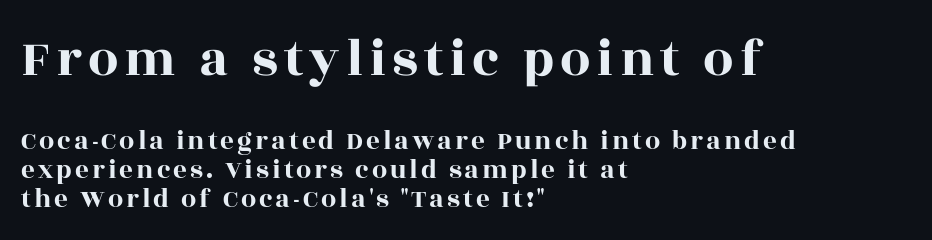
The image shows 54 px wide serif type, upright; set left-aligned, tight line spacing (1.07x), not underlined; the first (top) block is 2.0x larger; a large x-height.
